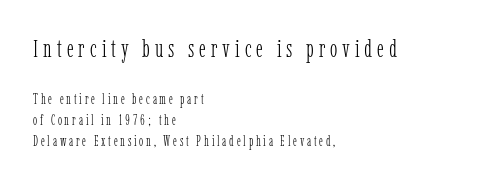
The passage shown has open, widely tracked lettering throughout. The more generous point size was reserved for the upper chunk. No word sits above an underline. No chunkiness to these letters — they're not bold. If you drew a ruler down the left edge, every line would touch it. The letters stand straight up with perfectly vertical stems.
